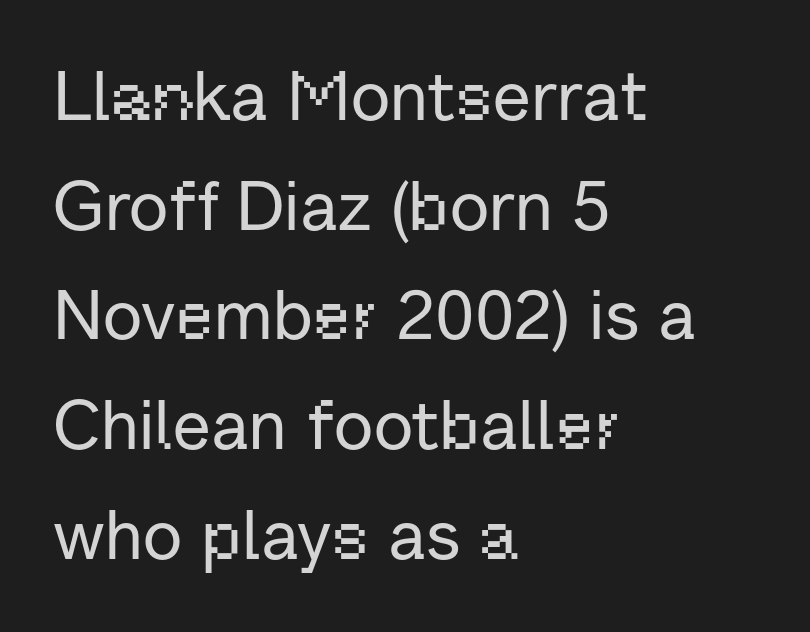
The image shows 69 px sans-serif type, upright; set left-aligned, normal line spacing (1.59x), normal letter spacing, not underlined; low stroke contrast and a medium x-height.
